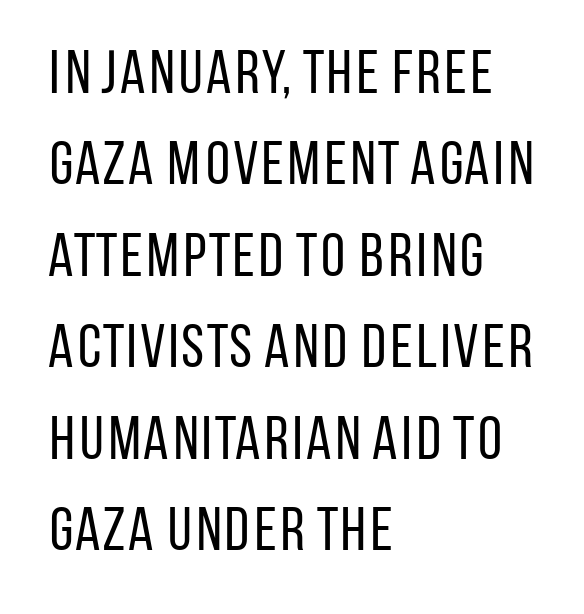
Q: Is the text bold? A: No.
Q: Is the text italic (slanted)? A: No, it is upright.
Q: Is the typeface a serif or a sans-serif typeface? A: Sans-serif.
Q: Is the text underlined? A: No.
Q: How is the paragraph aligned? A: Left-aligned.
Q: Is the spacing between letters normal or unusually wide? A: Normal.
Q: Is the spacing between lines tight, normal or loose? A: Normal.
Q: Width (condensed, normal, or wide)? A: Condensed.
Q: Stroke contrast? A: Low.
Q: x-height? A: Large.
Q: Monospaced? A: No.
